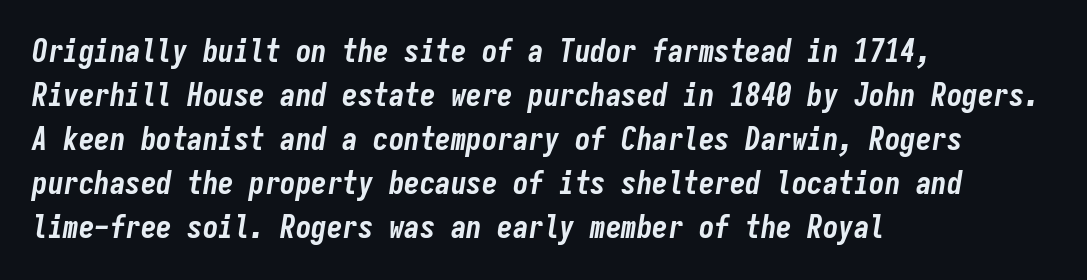
The image shows 31 px bold, condensed type, italic (leaning right), monospaced; set left-aligned, normal line spacing (1.42x), normal letter spacing, not underlined; low stroke contrast and a medium x-height.
